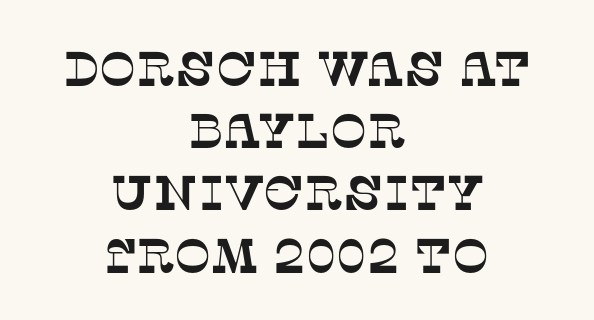
Q: Is the typeface a serif or a sans-serif typeface? A: Serif.
Q: Is the text underlined? A: No.
Q: How is the paragraph aligned? A: Centered.
Q: Is the spacing between letters normal or unusually wide? A: Normal.
Q: Is the spacing between lines tight, normal or loose? A: Normal.
Q: Width (condensed, normal, or wide)? A: Normal.
Q: Stroke contrast? A: Low.
Q: x-height? A: Large.
Q: Monospaced? A: No.
